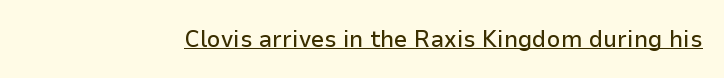
{"italic": "no", "underline": "yes", "letter_spacing": "normal", "letter_spacing_em": 0.0, "glyph_px": 24}
